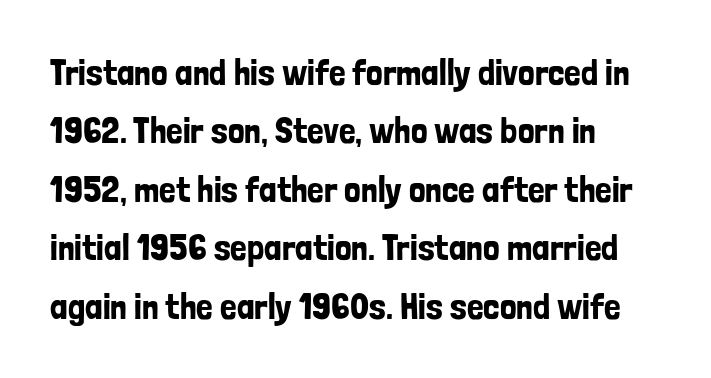
The image shows 37 px condensed sans-serif type, upright; set left-aligned, normal line spacing (1.58x), normal letter spacing, not underlined; low stroke contrast and a medium x-height.
